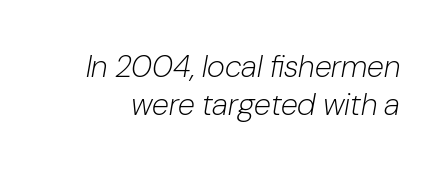
Q: Is the text bold? A: No.
Q: Is the text italic (slanted)? A: Yes, it leans right by about 10 degrees.
Q: Is the text underlined? A: No.
Q: Is the spacing between letters normal or unusually wide? A: Normal.
Q: Width (condensed, normal, or wide)? A: Normal.
Q: Stroke contrast? A: Low.
Q: x-height? A: Medium.
Q: Monospaced? A: No.
